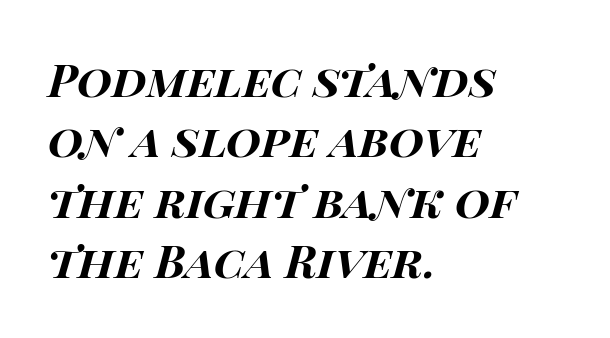
Is the type bold? Yes — the strokes are clearly thick and heavy. Nobody touched the tracking dial on this one. Anything drawn beneath the words? Only blank space. Looks like regular typesetting: each glyph gets only the width it needs.
